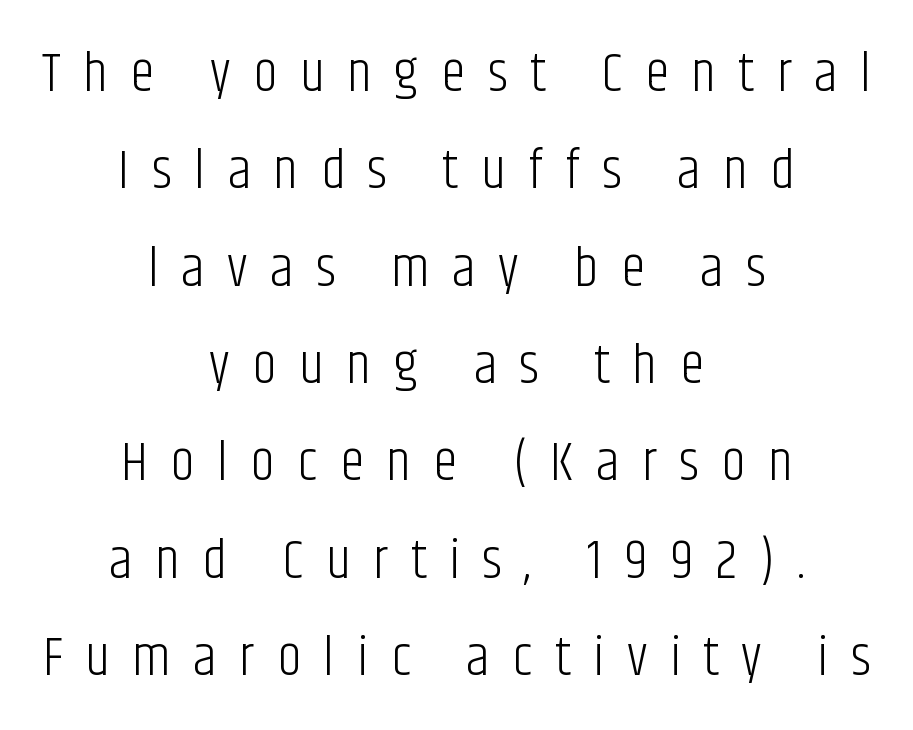
Q: Is the text bold? A: No.
Q: Is the text italic (slanted)? A: No, it is upright.
Q: Is the typeface a serif or a sans-serif typeface? A: Sans-serif.
Q: Is the text underlined? A: No.
Q: How is the paragraph aligned? A: Centered.
Q: Is the spacing between letters normal or unusually wide? A: Unusually wide.
Q: Width (condensed, normal, or wide)? A: Condensed.
Q: Stroke contrast? A: Low.
Q: x-height? A: Large.
Q: Monospaced? A: No.
